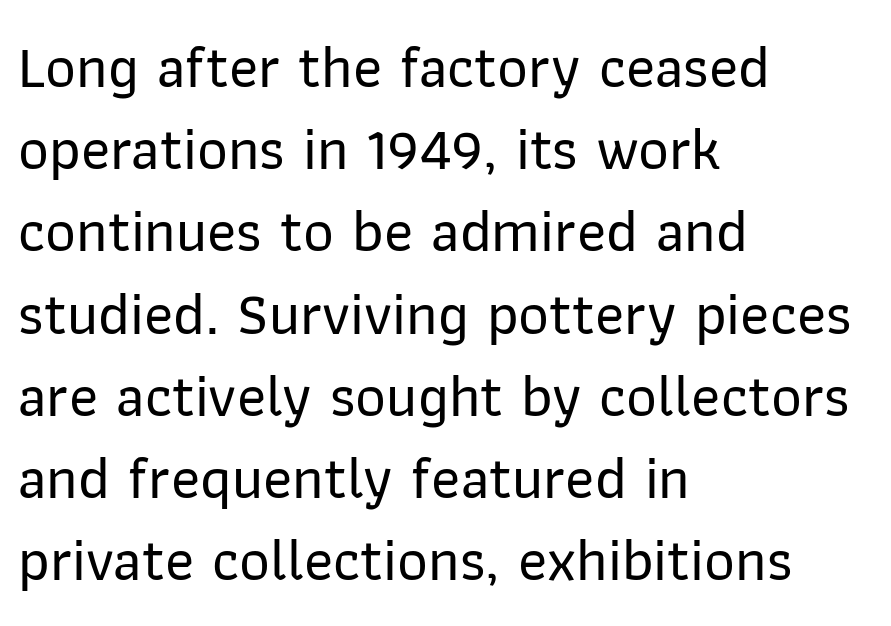
There is no visible air inserted between adjacent glyphs. Layout note: lines flush left. The specimen omits any rule beneath the text block's lines. Is this a sans? Yes — the strokes have no serifs. Each new line begins a customary step beneath the previous one. Every character sits straight up, as roman type does.
